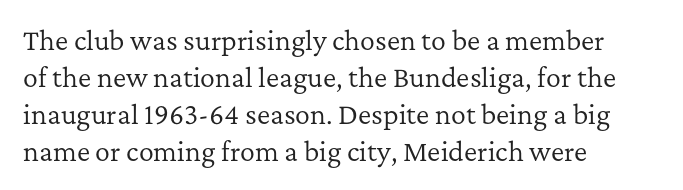
A typesetter would call this leading conventional body-copy spacing. Descender tails drop into unmarked territory. Visually the block forms a straight wall on the left and a jagged coastline on the right. Do the letters lean? They stand straight.
